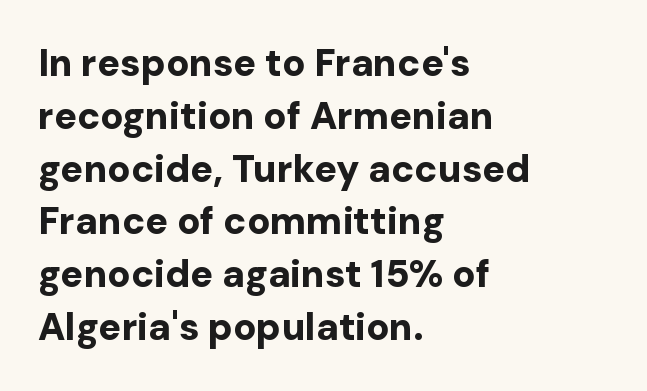
{"serif": "no", "italic": "no", "bold": "yes", "weight": "bold", "width": "normal", "stroke_contrast": "low", "x_height": "medium", "monospaced": "no", "underline": "no", "align": "left", "line_spacing": "normal", "line_spacing_ratio": 1.39, "letter_spacing": "normal", "letter_spacing_em": 0.0, "glyph_px": 38}
